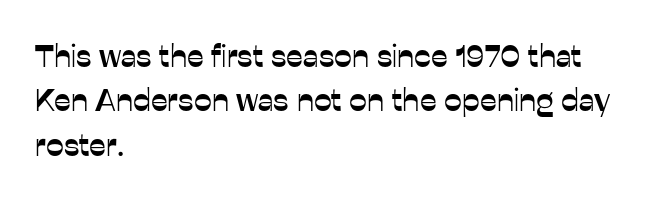
The image shows 32 px sans-serif type, upright; set left-aligned, normal line spacing (1.39x), normal letter spacing, not underlined; low stroke contrast and a medium x-height.
